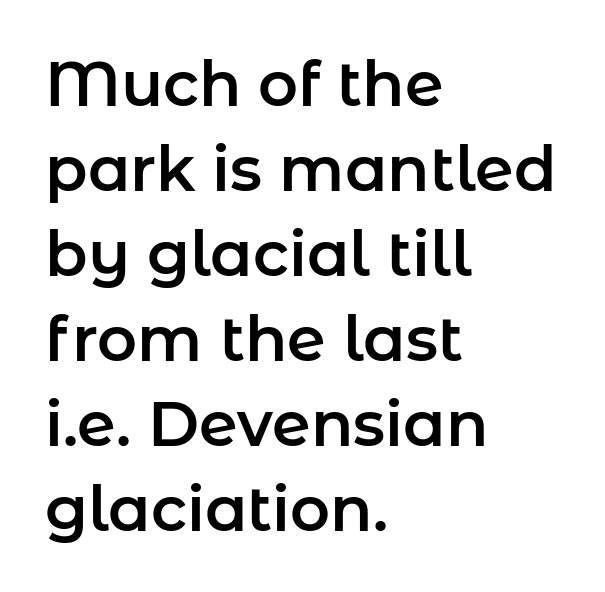
Q: Is the text italic (slanted)? A: No, it is upright.
Q: Is the typeface a serif or a sans-serif typeface? A: Sans-serif.
Q: Is the text underlined? A: No.
Q: How is the paragraph aligned? A: Left-aligned.
Q: Is the spacing between letters normal or unusually wide? A: Normal.
Q: Is the spacing between lines tight, normal or loose? A: Normal.
Q: Width (condensed, normal, or wide)? A: Normal.
Q: Stroke contrast? A: Low.
Q: x-height? A: Medium.
Q: Monospaced? A: No.
